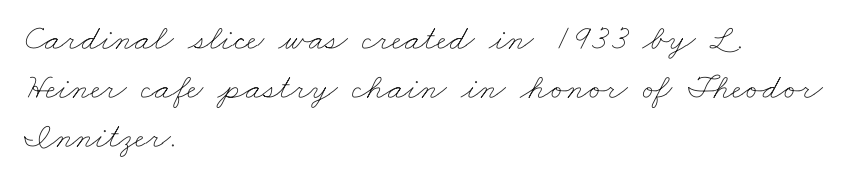
{"bold": "no", "weight": "thin", "width": "wide", "stroke_contrast": "low", "x_height": "small", "monospaced": "no", "underline": "no", "align": "left", "line_spacing": "normal", "line_spacing_ratio": 1.36, "letter_spacing": "normal", "letter_spacing_em": 0.0, "glyph_px": 36}
